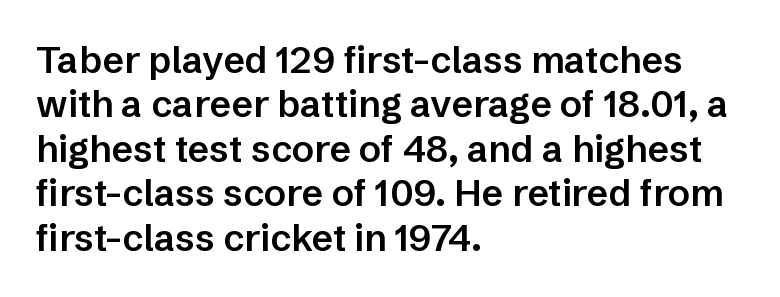
Q: Is the text bold? A: Semi-bold.
Q: Is the text italic (slanted)? A: No, it is upright.
Q: Is the typeface a serif or a sans-serif typeface? A: Sans-serif.
Q: Is the text underlined? A: No.
Q: How is the paragraph aligned? A: Left-aligned.
Q: Is the spacing between letters normal or unusually wide? A: Normal.
Q: Width (condensed, normal, or wide)? A: Normal.
Q: Stroke contrast? A: Low.
Q: x-height? A: Medium.
Q: Monospaced? A: No.
